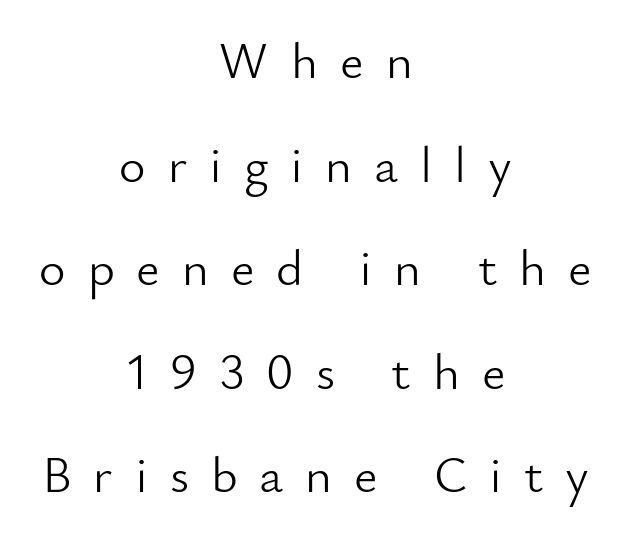
The face used here is a sans, in the tradition of grotesques and geometrics. The tracking reads as deliberately expanded to a designer's eye. The letterforms sit at book weight or below. Reading down the column, the eye jumps a long way to each next line.
